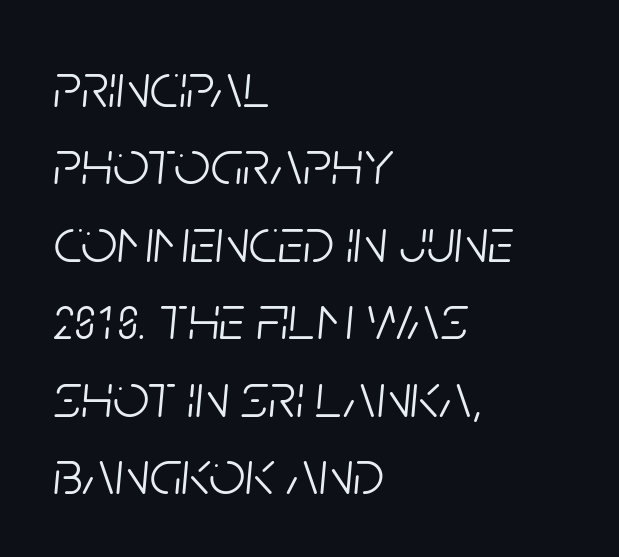
Weight: in the light-to-regular range. Each line starts at the same left margin while the right side varies. Plain, unruled lines of type. Note the varied advance widths — an 'i' is clearly narrower than an 'm'. Would a proofreader flag this as italicized? Yes. What stands out about the letter spacing? Nothing — it is the standard amount.
